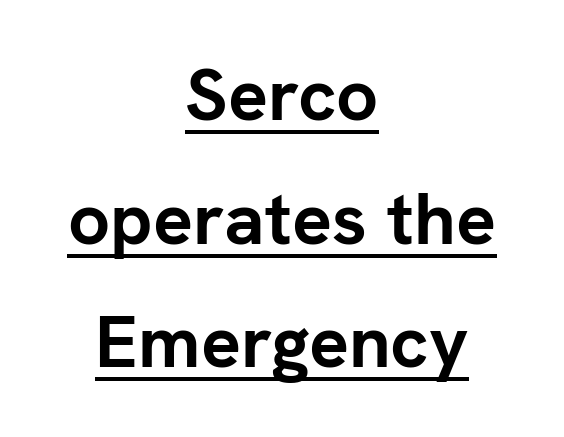
The image shows 74 px semibold sans-serif type, upright; set centered, normal line spacing (1.67x), normal letter spacing, underlined; low stroke contrast and a medium x-height.
